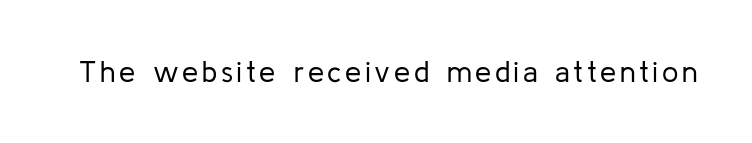
{"serif": "no", "italic": "no", "bold": "no", "weight": "regular", "width": "normal", "stroke_contrast": "low", "x_height": "medium", "monospaced": "no", "underline": "no", "glyph_px": 29}
